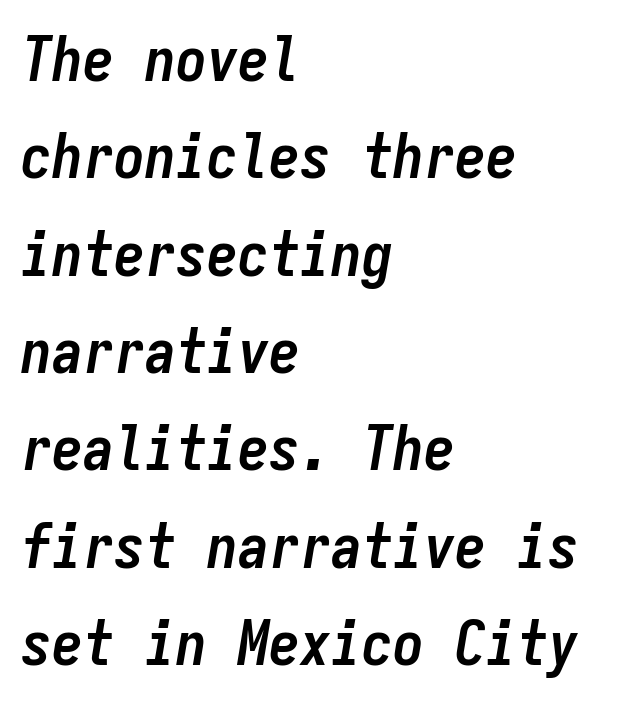
Q: Is the text bold? A: Yes.
Q: Is the text italic (slanted)? A: Yes, it leans right by about 9 degrees.
Q: Is the text underlined? A: No.
Q: How is the paragraph aligned? A: Left-aligned.
Q: Is the spacing between letters normal or unusually wide? A: Normal.
Q: Is the spacing between lines tight, normal or loose? A: Normal.
Q: Width (condensed, normal, or wide)? A: Condensed.
Q: Stroke contrast? A: Low.
Q: x-height? A: Medium.
Q: Monospaced? A: Yes.
